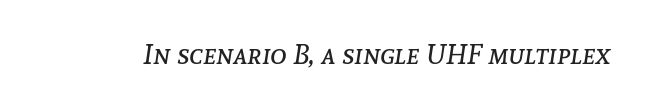
Q: Is the text bold? A: No.
Q: Is the text italic (slanted)? A: Yes, it leans right by about 8 degrees.
Q: Is the text underlined? A: No.
Q: Is the spacing between letters normal or unusually wide? A: Normal.
Q: Width (condensed, normal, or wide)? A: Normal.
Q: Stroke contrast? A: Low.
Q: x-height? A: Medium.
Q: Monospaced? A: No.
